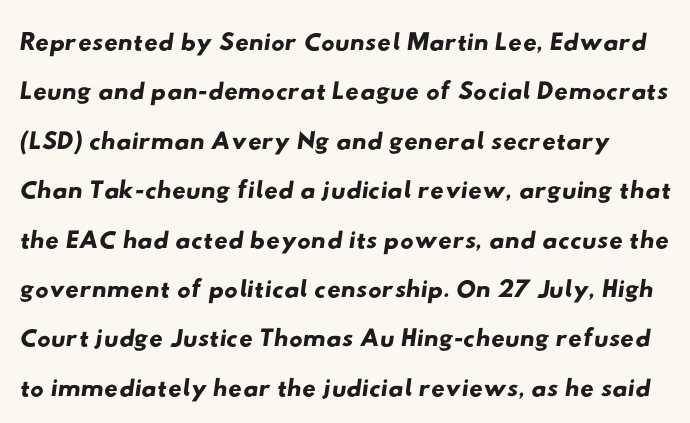
The letters sit at their default tracking, neither squeezed nor spread. Varying glyph widths throughout — classic text-font behaviour. A normal amount of white space separates one row of letters from the next. Is this a sans? Yes — the strokes have no serifs. Clear beneath every line of the passage.
